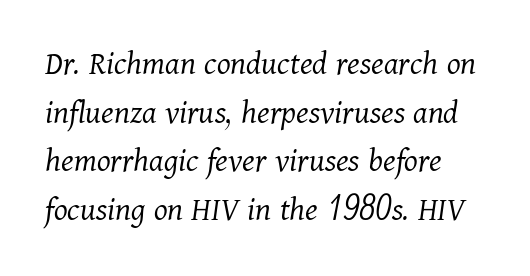
{"serif": "yes", "italic": "yes", "lean": "right", "slant_degrees": 11, "bold": "no", "weight": "light", "width": "normal", "stroke_contrast": "medium", "x_height": "medium", "monospaced": "no", "underline": "no", "line_spacing": "normal", "line_spacing_ratio": 1.39, "letter_spacing": "normal", "letter_spacing_em": 0.0, "glyph_px": 35}
